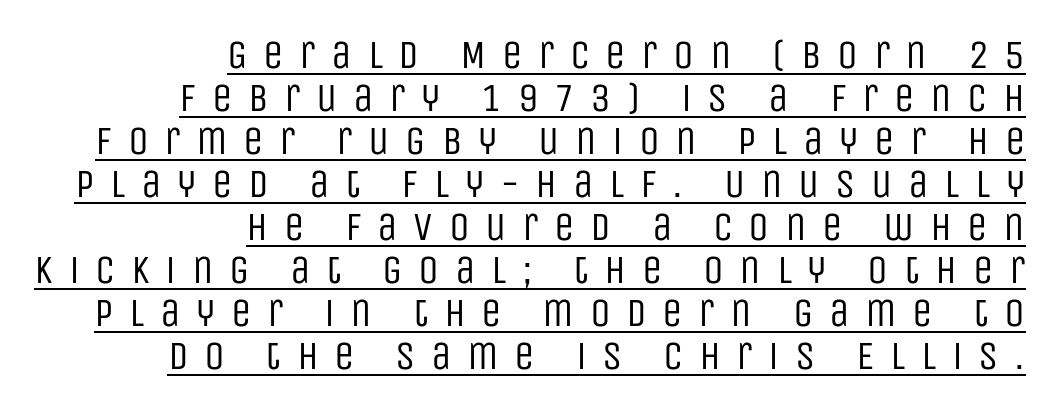
The typeface chosen for these lines omits serifs. This sample uses expanded letter spacing, leaving extra air between glyphs. Casual observation: everything's shoved over to the right. This sample trades vertical openness for compactness between lines.
